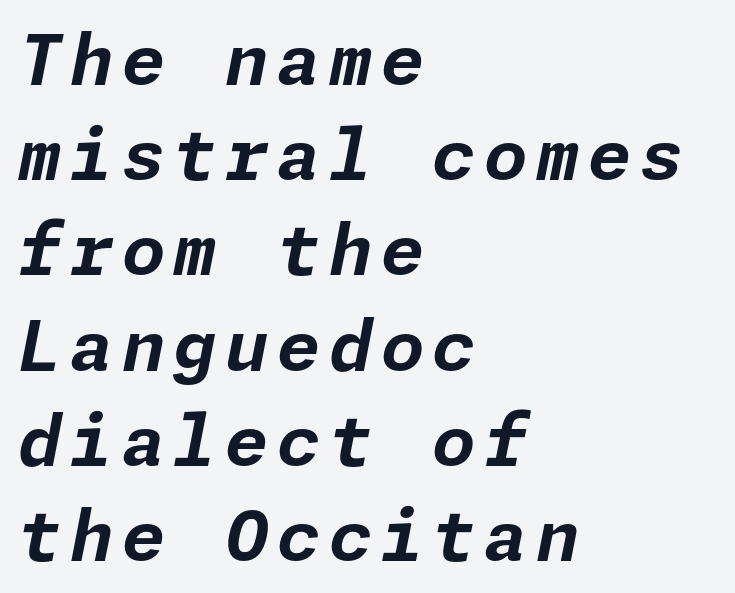
The image shows 70 px bold type, italic (leaning right); set left-aligned, normal line spacing (1.36x), not underlined; low stroke contrast and a medium x-height.
